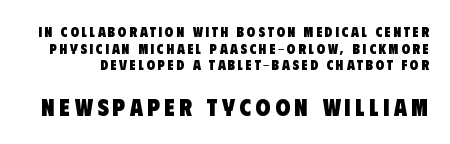
The passage shown is not underscored anywhere. Weight: bold. Reading top to bottom, the characters get bigger at the block break.
